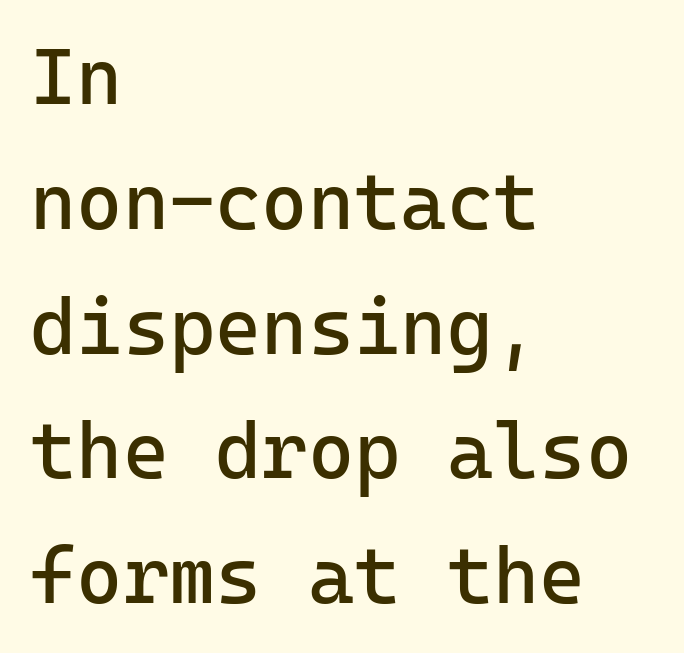
{"serif": "no", "italic": "no", "bold": "no", "weight": "regular", "width": "normal", "stroke_contrast": "low", "x_height": "medium", "monospaced": "yes", "underline": "no", "align": "left", "line_spacing": "normal", "line_spacing_ratio": 1.58, "letter_spacing": "normal", "letter_spacing_em": 0.0, "glyph_px": 79}
